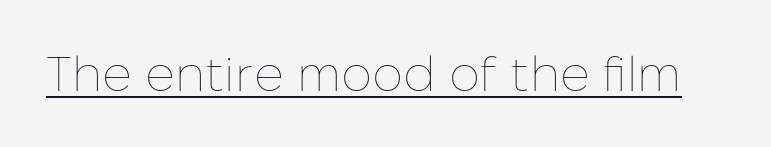
The image shows 49 px thin type, upright; set normal letter spacing, underlined; low stroke contrast and a medium x-height.
